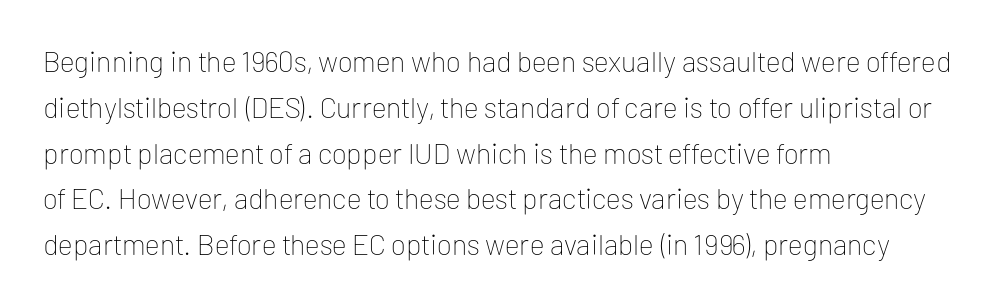
The face used here is proportionally spaced, like ordinary book or web type. Rule under the text: the space is simply empty. This rendering employs a face without finishing strokes, i.e., a sans-serif. The rag falls on the right side of this text block. Heft: none added — not bold.
